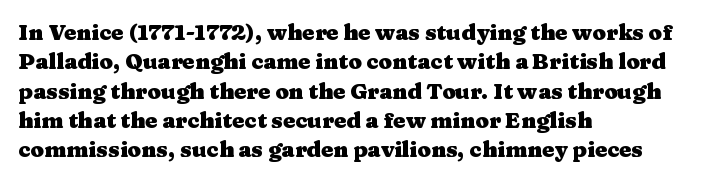
{"italic": "no", "bold": "yes", "underline": "no", "align": "left", "line_spacing": "normal", "line_spacing_ratio": 1.33, "letter_spacing": "normal", "letter_spacing_em": 0.0, "glyph_px": 22}
